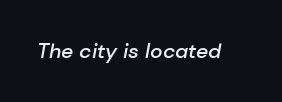
Q: Is the text bold? A: Semi-bold.
Q: Is the text italic (slanted)? A: Yes, it leans right by about 10 degrees.
Q: Is the text underlined? A: No.
Q: Is the spacing between letters normal or unusually wide? A: Normal.
